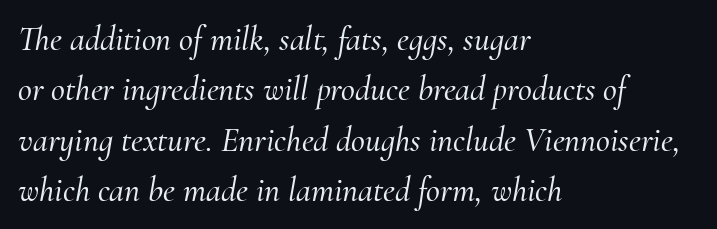
{"serif": "yes", "italic": "yes", "lean": "right", "slant_degrees": 10, "width": "normal", "stroke_contrast": "medium", "x_height": "small", "monospaced": "no", "underline": "no", "align": "left", "line_spacing": "normal", "line_spacing_ratio": 1.48, "letter_spacing": "normal", "letter_spacing_em": 0.0, "glyph_px": 34}
